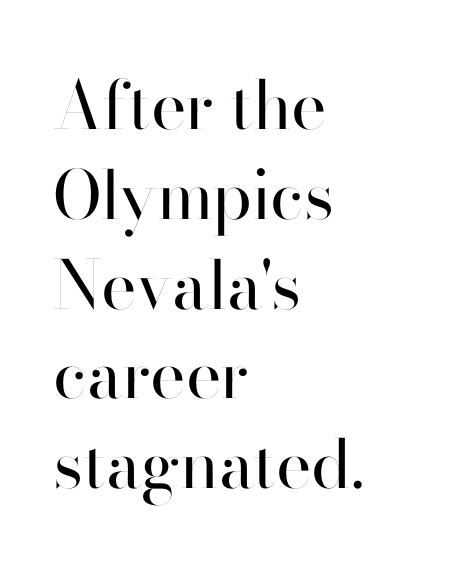
The image shows 67 px regular-weight sans-serif type, upright; set left-aligned, normal line spacing (1.34x), normal letter spacing, not underlined; high stroke contrast and a small x-height.
